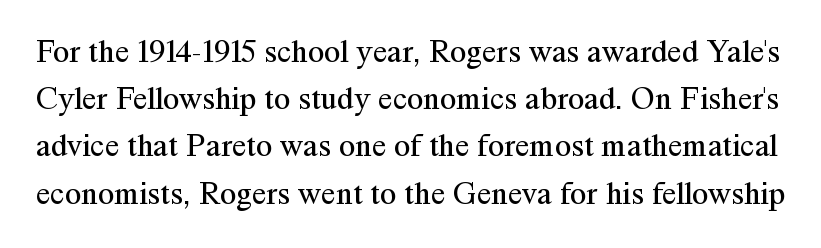
Character widths vary here, with narrow letters taking less room than wide ones. Glyph-to-glyph distance matches everyday printed text. Does the leading feel generous? No, just average. Letters have the restrained weight of plain body copy at most. Check where the strokes stop: tiny serifs finish them off. Descender tails drop into unmarked territory.
